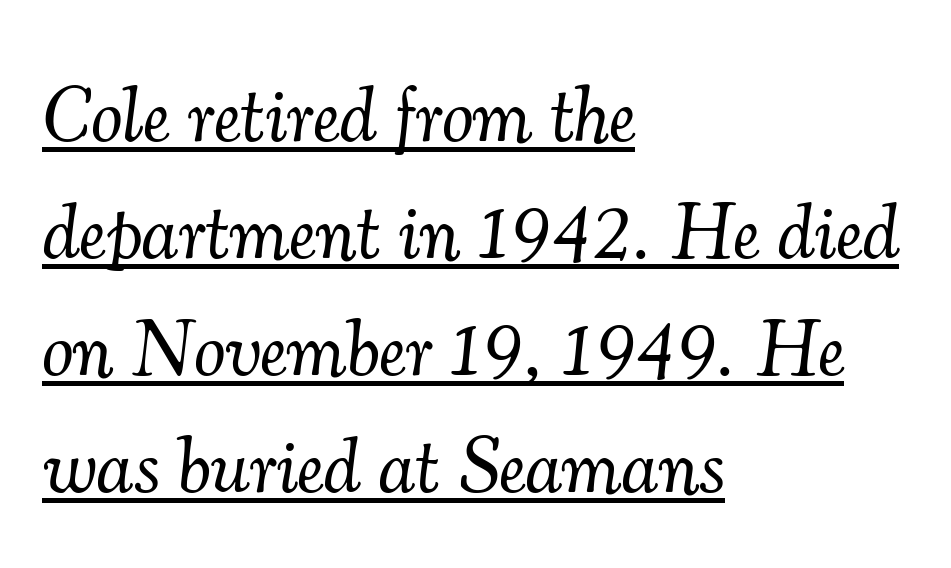
{"serif": "yes", "italic": "yes", "lean": "right", "slant_degrees": 7, "bold": "no", "weight": "light", "width": "normal", "stroke_contrast": "medium", "x_height": "small", "monospaced": "no", "underline": "yes", "align": "left", "line_spacing": "normal", "line_spacing_ratio": 1.48, "letter_spacing": "normal", "letter_spacing_em": 0.0, "glyph_px": 79}
